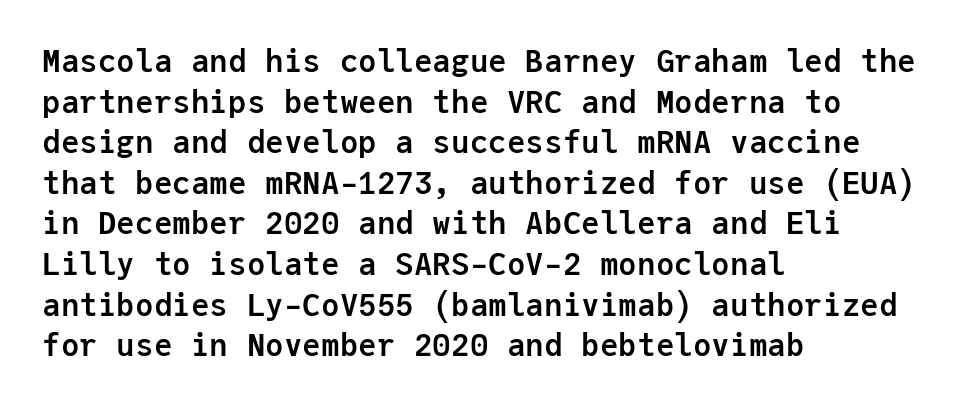
{"serif": "no", "italic": "no", "bold": "yes", "weight": "semibold", "width": "normal", "stroke_contrast": "low", "x_height": "medium", "monospaced": "yes", "underline": "no", "align": "left", "line_spacing": "normal", "line_spacing_ratio": 1.31, "letter_spacing": "normal", "letter_spacing_em": 0.0, "glyph_px": 31}
